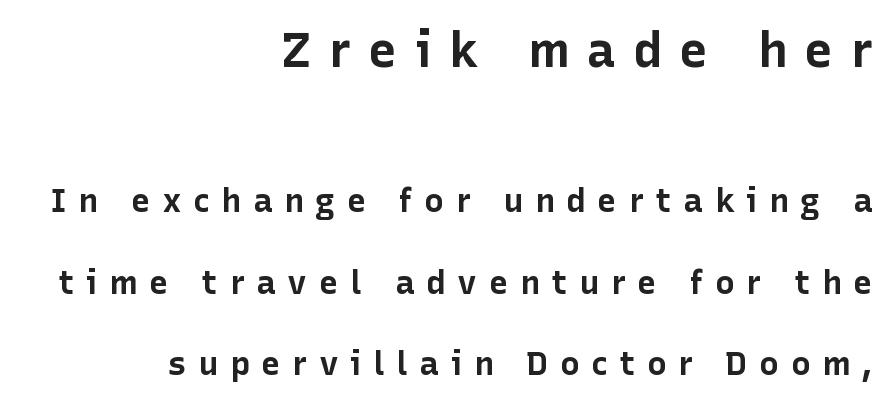
As a designer I'd log this as weight 700, bold. The face used here is a sans, in the tradition of grotesques and geometrics. Only glyphs here, with clear space below each row. In terms of letterspacing, this is a distinctly airy, spread setting. Line endings align vertically; line beginnings do not. The passage shown stacks its lines with a broad gap.
